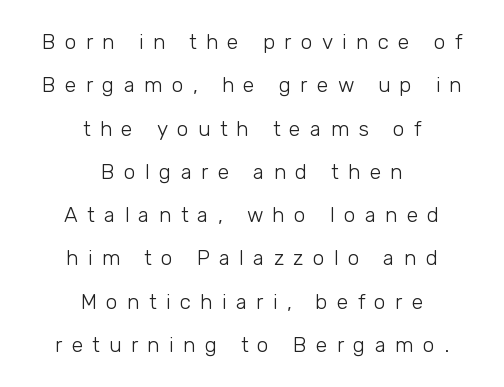
Q: Is the text bold? A: No.
Q: Is the text italic (slanted)? A: No, it is upright.
Q: Is the text underlined? A: No.
Q: How is the paragraph aligned? A: Centered.
Q: Is the spacing between letters normal or unusually wide? A: Unusually wide.
Q: Is the spacing between lines tight, normal or loose? A: Loose.
